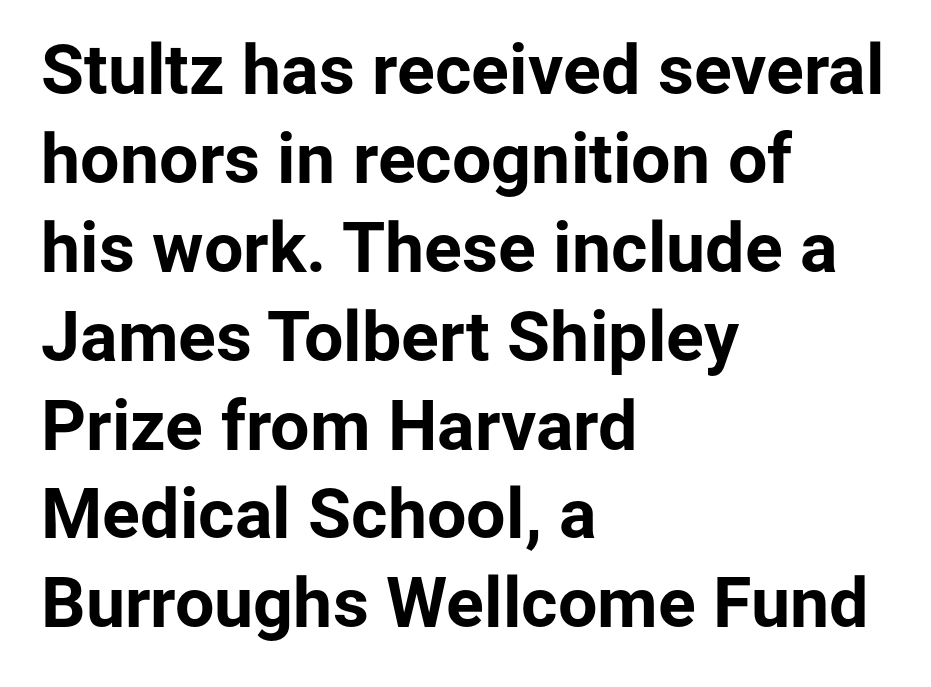
Looks like regular typesetting: each glyph gets only the width it needs. The sample has been set heavy, in full bold. Is there any slant? The stems are plumb. Vertical spacing — default.
